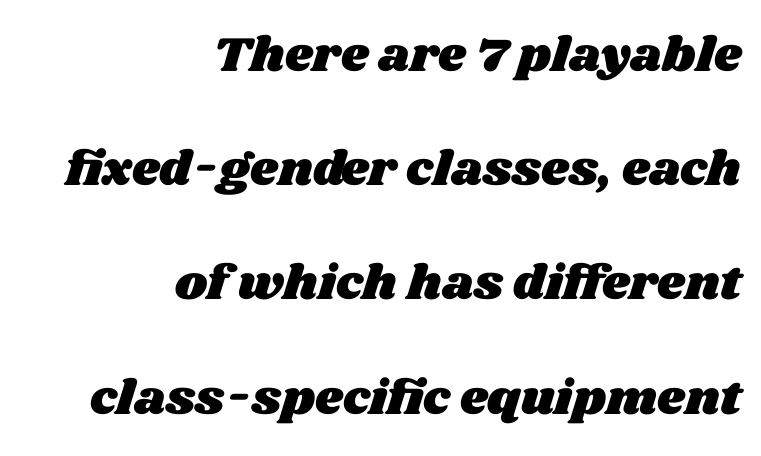
Q: Is the text underlined? A: No.
Q: How is the paragraph aligned? A: Right-aligned.
Q: Is the spacing between letters normal or unusually wide? A: Normal.
Q: Is the spacing between lines tight, normal or loose? A: Loose.
Q: Width (condensed, normal, or wide)? A: Wide.
Q: Stroke contrast? A: Medium.
Q: x-height? A: Large.
Q: Monospaced? A: No.
